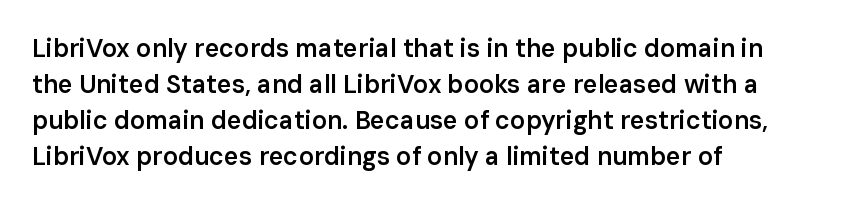
{"italic": "no", "bold": "semi", "underline": "no", "align": "left", "line_spacing": "normal", "line_spacing_ratio": 1.44, "letter_spacing": "normal", "letter_spacing_em": 0.0, "glyph_px": 25}
